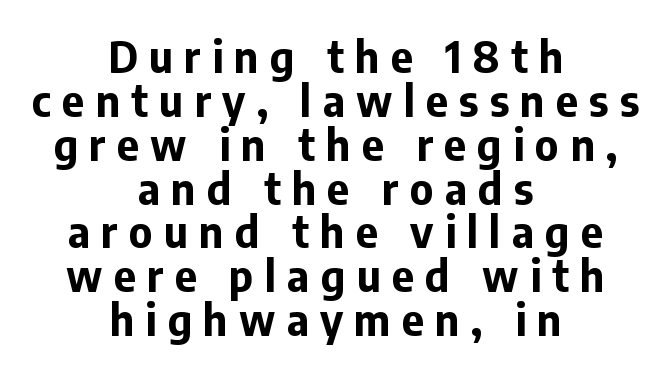
The image shows 43 px bold sans-serif type, upright; set centered, tight line spacing (1.02x), unusually wide letter spacing (+0.26 em), not underlined; low stroke contrast and a medium x-height.
